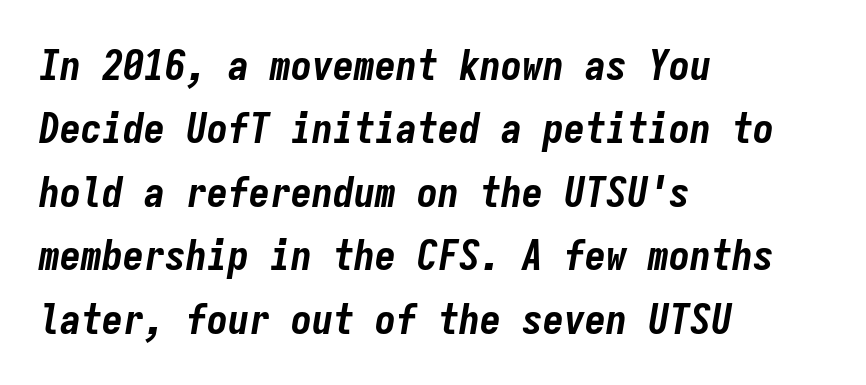
The image shows 42 px bold, condensed type, italic (leaning right), monospaced; set left-aligned, normal line spacing (1.51x), normal letter spacing, not underlined; low stroke contrast and a medium x-height.
